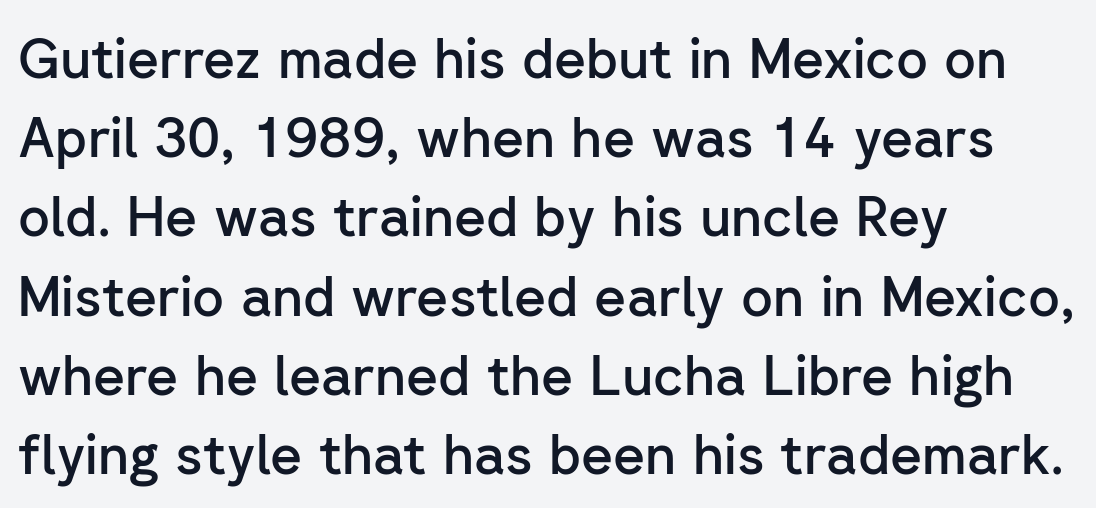
Lines of text with bare space underneath. Baseline-to-baseline distance is the conventional proportion of letter height. Alignment: flush left. A typesetter would label this face a sans. Do the characters align in a grid? No, the font is proportional. The horizontal fit of the characters is conventional and even.
